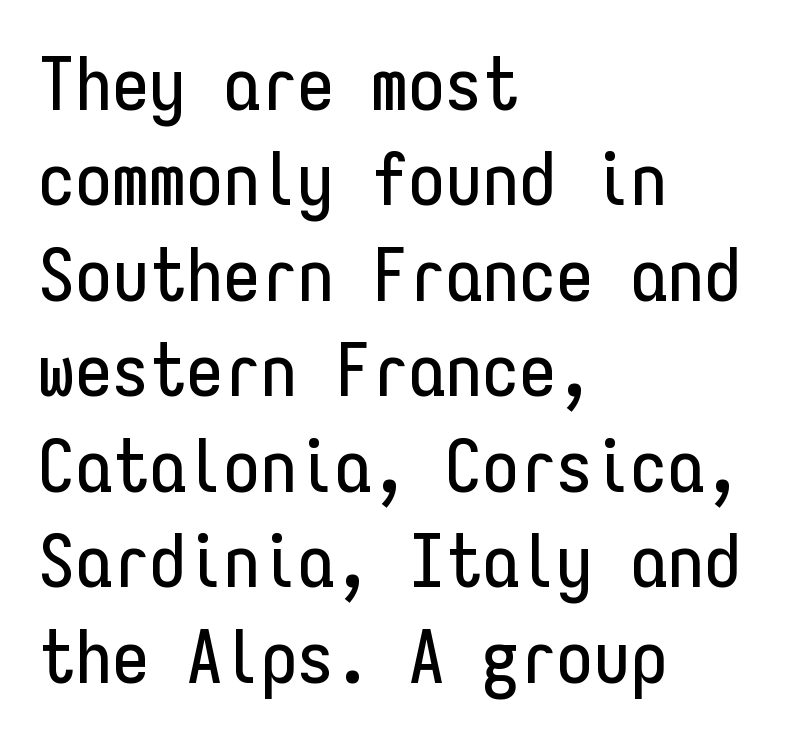
Q: Is the text italic (slanted)? A: No, it is upright.
Q: Is the typeface a serif or a sans-serif typeface? A: Sans-serif.
Q: Is the text underlined? A: No.
Q: How is the paragraph aligned? A: Left-aligned.
Q: Is the spacing between letters normal or unusually wide? A: Normal.
Q: Is the spacing between lines tight, normal or loose? A: Normal.
Q: Width (condensed, normal, or wide)? A: Condensed.
Q: Stroke contrast? A: Low.
Q: x-height? A: Medium.
Q: Monospaced? A: Yes.
